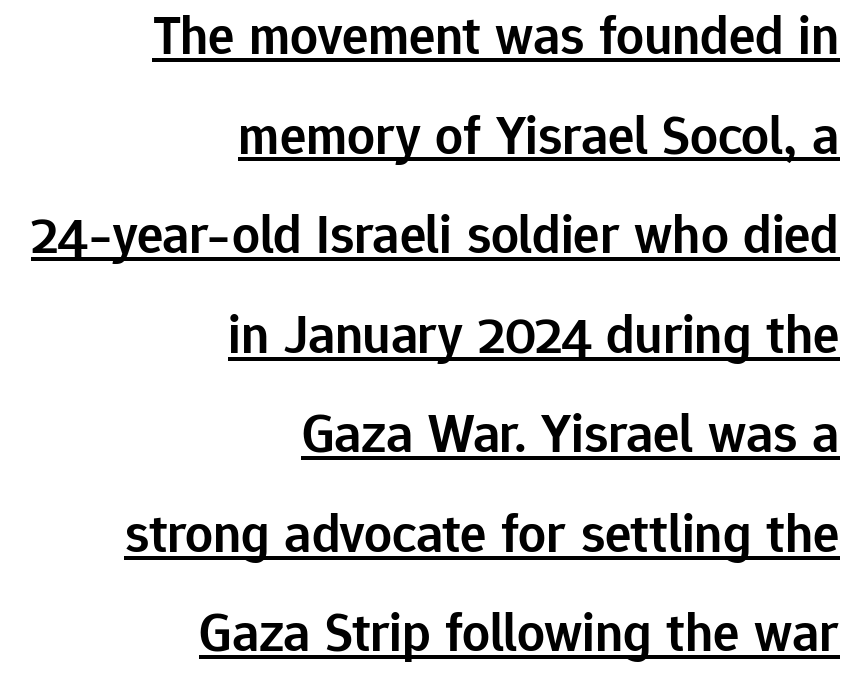
Q: Is the text bold? A: Semi-bold.
Q: Is the text italic (slanted)? A: No, it is upright.
Q: Is the typeface a serif or a sans-serif typeface? A: Sans-serif.
Q: Is the text underlined? A: Yes.
Q: How is the paragraph aligned? A: Right-aligned.
Q: Is the spacing between letters normal or unusually wide? A: Normal.
Q: Width (condensed, normal, or wide)? A: Normal.
Q: Stroke contrast? A: Low.
Q: x-height? A: Medium.
Q: Monospaced? A: No.
